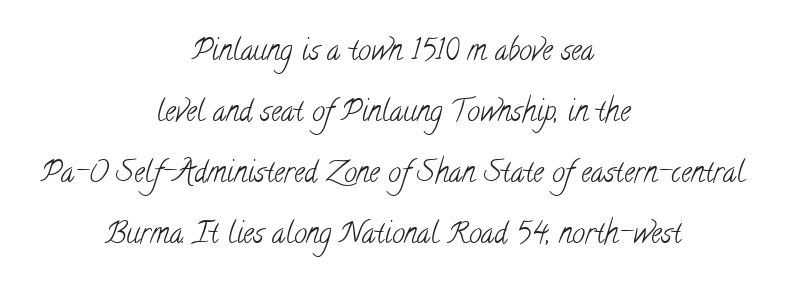
Think of a printed novel: that variable character pitch is what you see here. Rows of type keep a wide berth in the vertical direction. This sample uses a serif face. A bare baseline throughout the passage.
